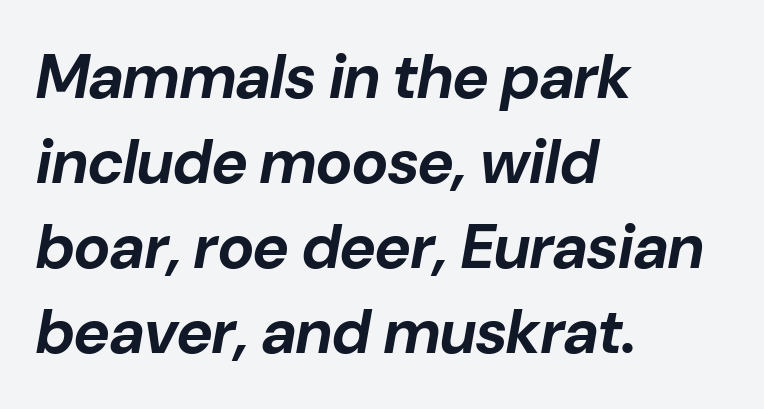
Chunky letters — that's bold for sure. The baseline area is clear. The passage shown leans; its letterforms are oblique. The passage is arranged the way most books set body copy — flush left. Students, observe: this is what conventionally led text looks like. The passage shown is typed in a proportional face where columns would drift.
